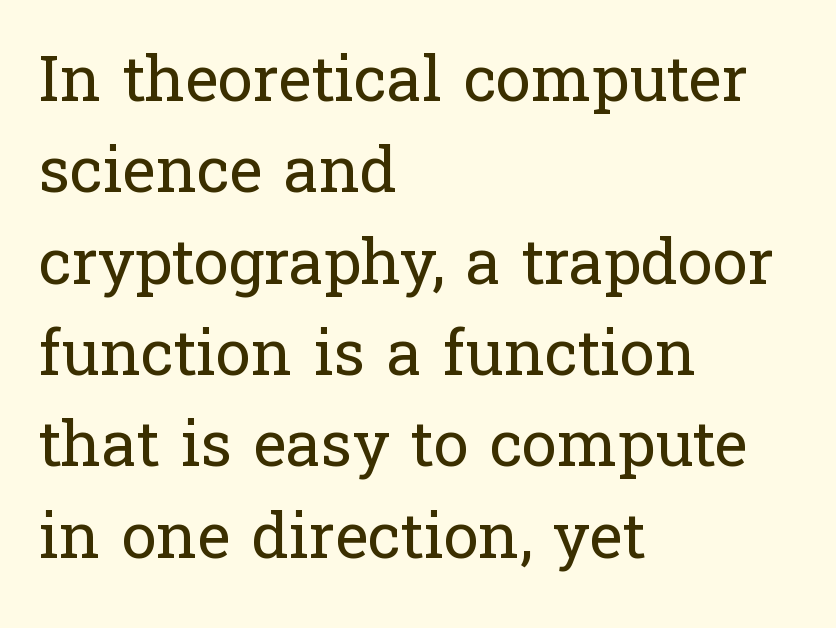
Q: Is the text bold? A: No.
Q: Is the text italic (slanted)? A: No, it is upright.
Q: Is the typeface a serif or a sans-serif typeface? A: Serif.
Q: Is the text underlined? A: No.
Q: How is the paragraph aligned? A: Left-aligned.
Q: Is the spacing between letters normal or unusually wide? A: Normal.
Q: Is the spacing between lines tight, normal or loose? A: Normal.
Q: Width (condensed, normal, or wide)? A: Normal.
Q: Stroke contrast? A: Low.
Q: x-height? A: Medium.
Q: Monospaced? A: No.
